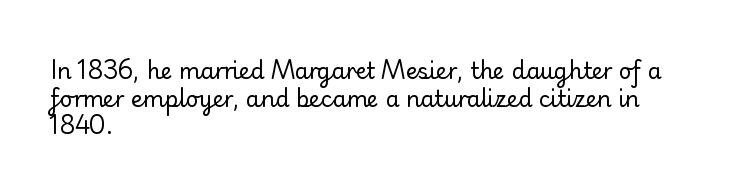
The typeface has the unassuming heft of standard copy or less. Vertical strokes here are truly vertical. A clean baseline with only descenders dipping below it. Default kerning and tracking; the words read as compact shapes.
